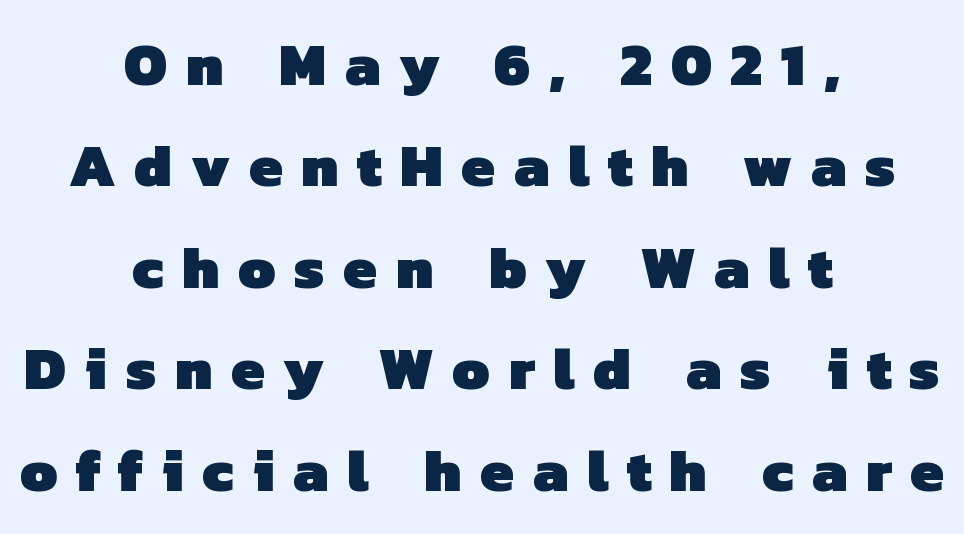
The image shows 60 px heavy sans-serif type; set centered, normal line spacing (1.69x), unusually wide letter spacing (+0.31 em), not underlined; low stroke contrast and a medium x-height.
